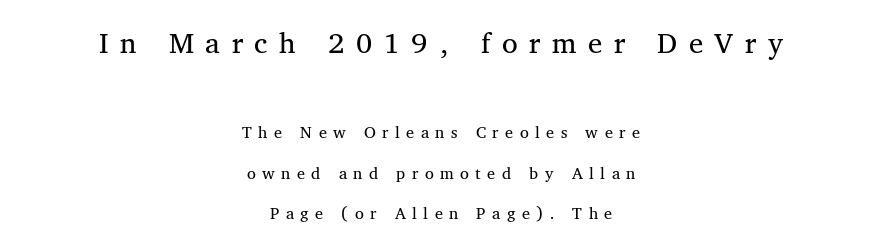
Q: Is the text bold? A: No.
Q: Is the text italic (slanted)? A: No, it is upright.
Q: Is the typeface a serif or a sans-serif typeface? A: Serif.
Q: Is the text underlined? A: No.
Q: How is the paragraph aligned? A: Centered.
Q: Is the spacing between letters normal or unusually wide? A: Unusually wide.
Q: Is the spacing between lines tight, normal or loose? A: Loose.
Q: Which block of text is set in a larger size, the first (top) or the second (bottom)? A: The first (top) one.
Q: Width (condensed, normal, or wide)? A: Normal.
Q: Stroke contrast? A: Medium.
Q: x-height? A: Medium.
Q: Monospaced? A: No.
